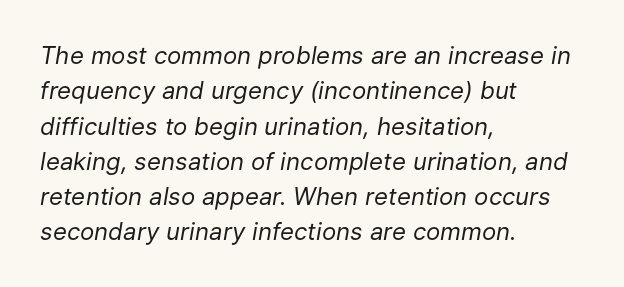
{"italic": "yes", "lean": "right", "slant_degrees": 9, "bold": "no", "underline": "no", "align": "left", "line_spacing": "normal", "line_spacing_ratio": 1.47, "letter_spacing": "normal", "letter_spacing_em": 0.0, "glyph_px": 24}
